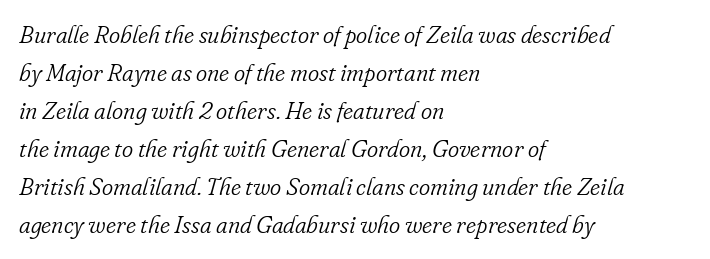
{"italic": "yes", "lean": "right", "slant_degrees": 16, "bold": "no", "underline": "no", "align": "left", "line_spacing": "normal", "line_spacing_ratio": 1.58, "letter_spacing": "normal", "letter_spacing_em": 0.0, "glyph_px": 24}
